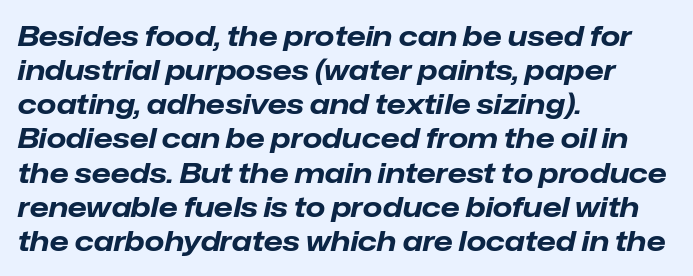
{"italic": "yes", "lean": "right", "slant_degrees": 12, "bold": "yes", "weight": "bold", "width": "normal", "stroke_contrast": "low", "x_height": "medium", "monospaced": "no", "underline": "no", "align": "left", "line_spacing_ratio": 1.22, "letter_spacing": "normal", "letter_spacing_em": 0.0, "glyph_px": 28}
